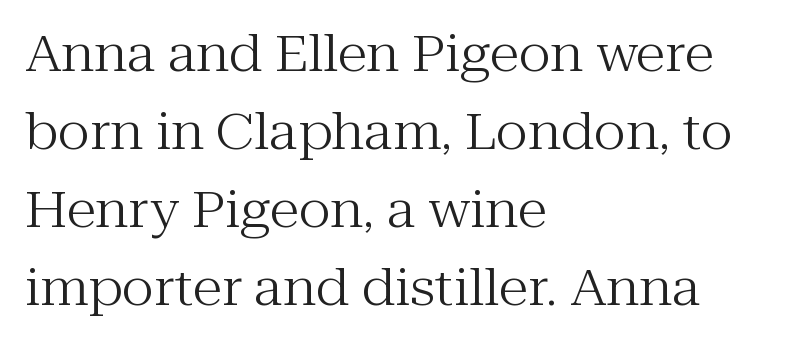
{"serif": "yes", "italic": "no", "bold": "no", "weight": "regular", "width": "normal", "stroke_contrast": "medium", "x_height": "medium", "monospaced": "no", "underline": "no", "align": "left", "line_spacing": "normal", "line_spacing_ratio": 1.59, "letter_spacing": "normal", "letter_spacing_em": 0.0, "glyph_px": 49}
